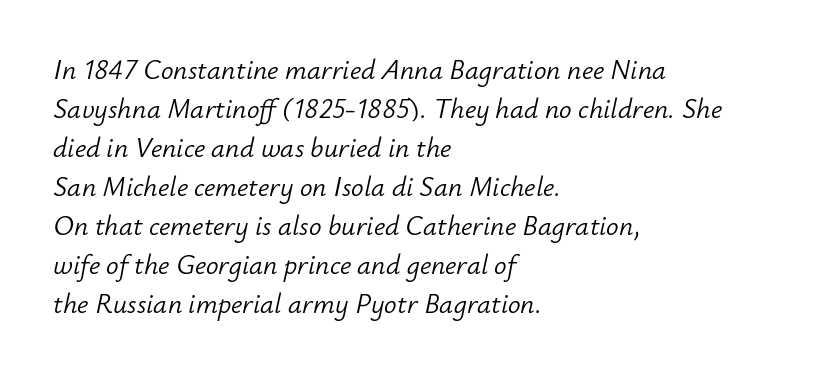
Q: Is the text bold? A: No.
Q: Is the text italic (slanted)? A: Yes, it leans right by about 12 degrees.
Q: Is the text underlined? A: No.
Q: How is the paragraph aligned? A: Left-aligned.
Q: Is the spacing between letters normal or unusually wide? A: Normal.
Q: Is the spacing between lines tight, normal or loose? A: Normal.
Q: Width (condensed, normal, or wide)? A: Normal.
Q: Stroke contrast? A: Low.
Q: x-height? A: Small.
Q: Monospaced? A: No.
